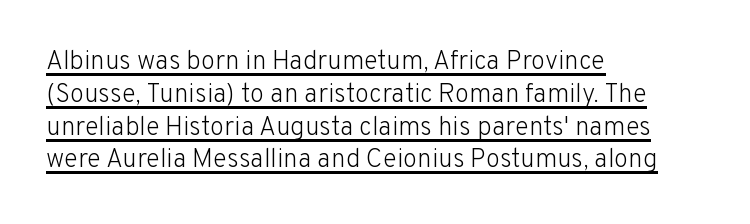
{"italic": "no", "bold": "no", "underline": "yes", "align": "left", "line_spacing": "normal", "line_spacing_ratio": 1.26, "letter_spacing": "normal", "letter_spacing_em": 0.0, "glyph_px": 26}
